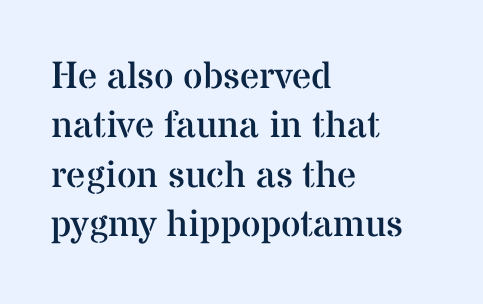
The image shows 38 px regular-weight serif type, upright; set left-aligned, normal line spacing (1.3x), normal letter spacing, not underlined; medium stroke contrast and a medium x-height.
